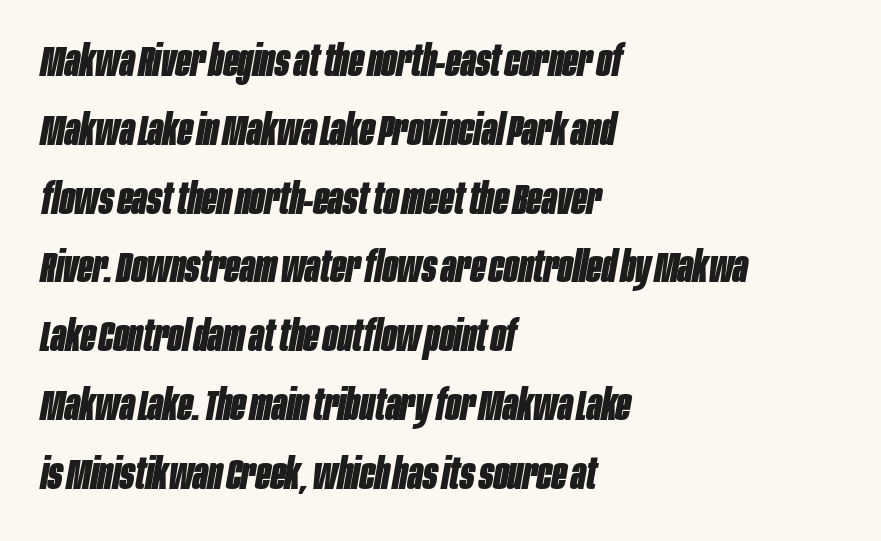
Q: Is the text bold? A: Yes.
Q: Is the text italic (slanted)? A: Yes, it leans right by about 10 degrees.
Q: Is the text underlined? A: No.
Q: How is the paragraph aligned? A: Left-aligned.
Q: Is the spacing between letters normal or unusually wide? A: Normal.
Q: Is the spacing between lines tight, normal or loose? A: Normal.
Q: Width (condensed, normal, or wide)? A: Condensed.
Q: Stroke contrast? A: Low.
Q: x-height? A: Large.
Q: Monospaced? A: No.
